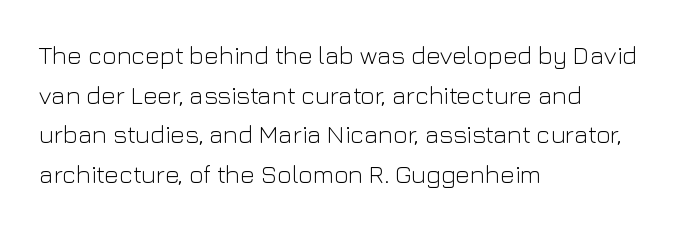
The image shows 25 px text type, upright; set left-aligned, normal line spacing (1.59x), normal letter spacing, not underlined.
